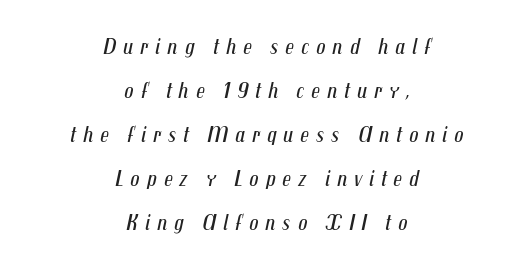
{"italic": "yes", "lean": "right", "slant_degrees": 12, "bold": "no", "underline": "no", "align": "center", "line_spacing": "loose", "line_spacing_ratio": 1.91, "letter_spacing": "wide", "letter_spacing_em": 0.3, "glyph_px": 23}
